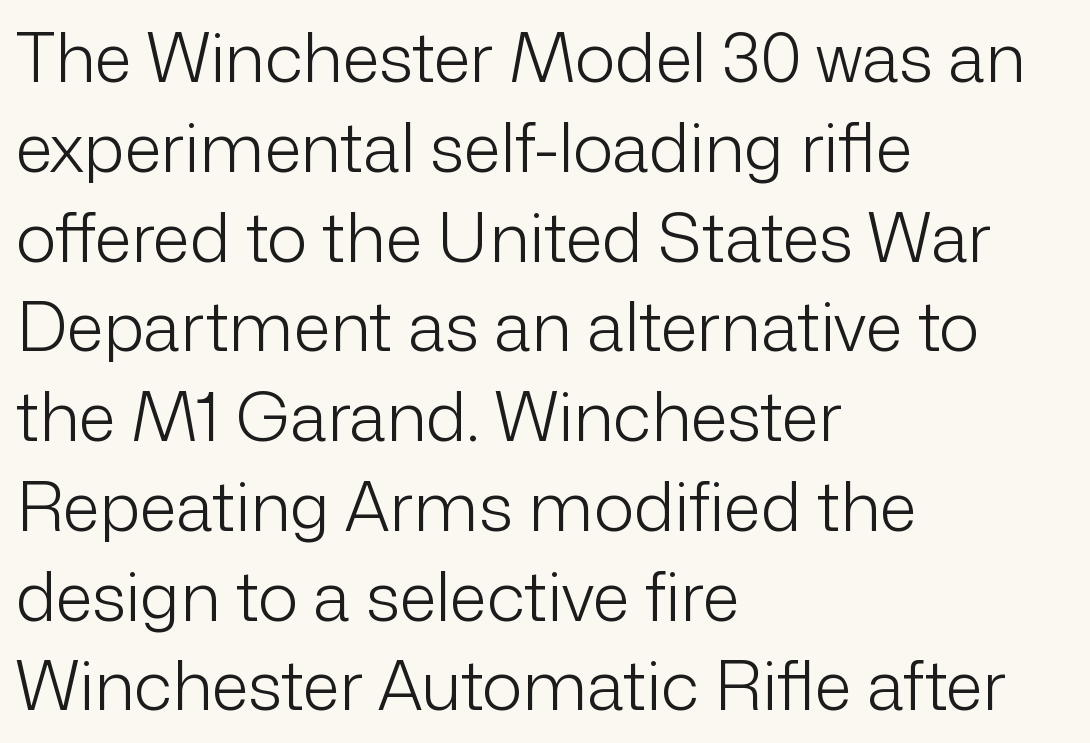
{"serif": "no", "italic": "no", "bold": "no", "weight": "light", "width": "normal", "stroke_contrast": "low", "x_height": "medium", "monospaced": "no", "underline": "no", "align": "left", "line_spacing": "normal", "line_spacing_ratio": 1.32, "letter_spacing": "normal", "letter_spacing_em": 0.0, "glyph_px": 68}
